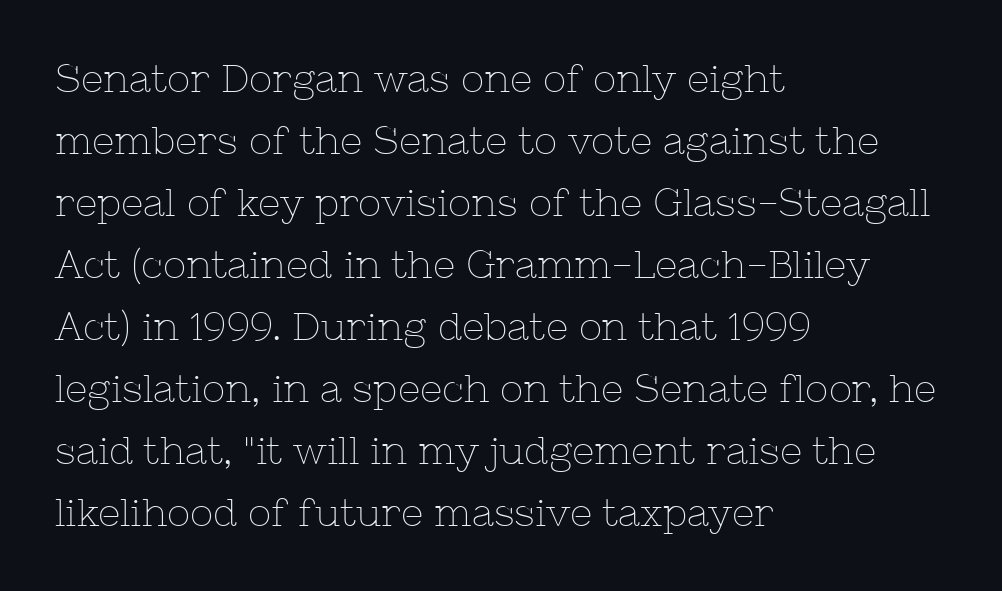
Vertical spacing — default. Is the letter spacing exaggerated? No — it looks like the ordinary default. Typographically, this falls in the serif category. Weight class: somewhere from thin through regular. These lines stack with their left ends in a neat column. A typesetter would call this proportional, since set widths differ per character.
